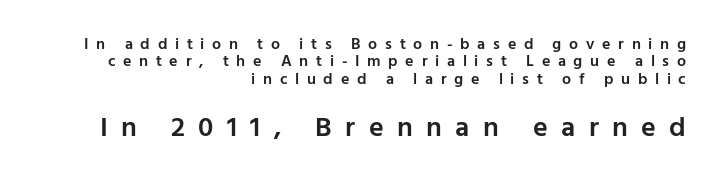
Character widths vary here, with narrow letters taking less room than wide ones. In terms of leading, this rendering errs on the cramped side. Honestly, there is no underline to notice here at all. Vertical strokes here are truly vertical. The face used here is a semibold: visibly heavier than regular, lighter than bold. Examine the stroke ends and you'll find no serifs.
